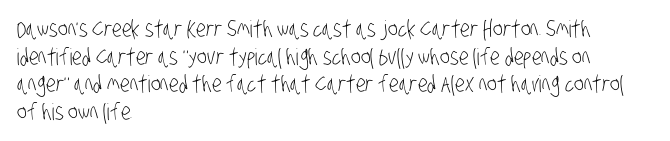
Q: Is the text bold? A: No.
Q: Is the text underlined? A: No.
Q: How is the paragraph aligned? A: Left-aligned.
Q: Is the spacing between letters normal or unusually wide? A: Normal.
